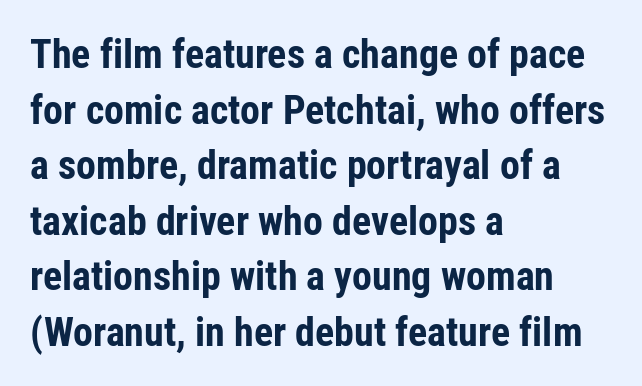
Serifs: no, the terminals of the letterforms are clean. Think of a printed novel: that variable character pitch is what you see here. Set as a true bold cut, around the 700 mark. Ordinary non-slanted type is in use. Line spacing here is normal.
